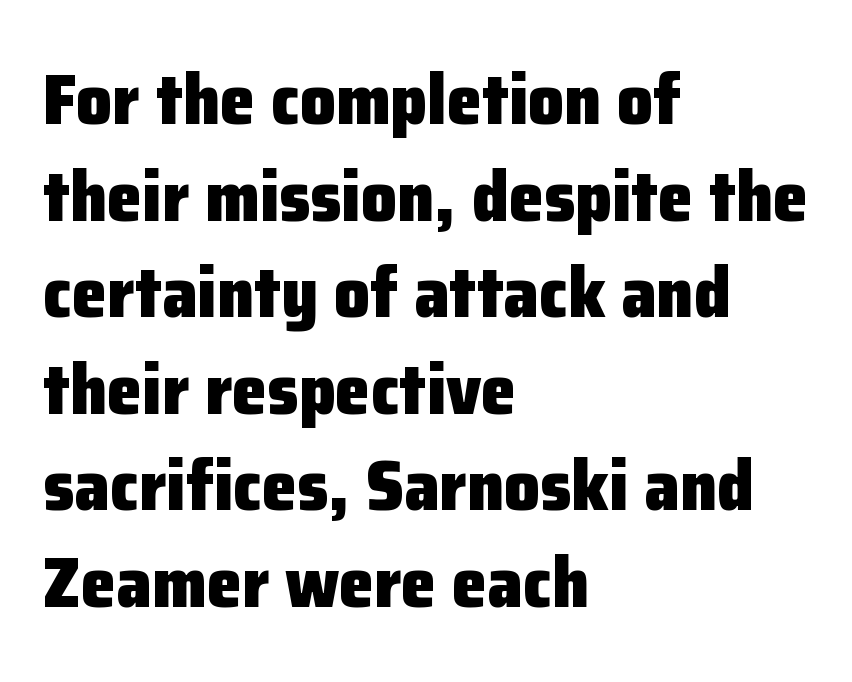
Q: Is the text bold? A: Yes.
Q: Is the text italic (slanted)? A: No, it is upright.
Q: Is the typeface a serif or a sans-serif typeface? A: Sans-serif.
Q: Is the text underlined? A: No.
Q: How is the paragraph aligned? A: Left-aligned.
Q: Is the spacing between letters normal or unusually wide? A: Normal.
Q: Is the spacing between lines tight, normal or loose? A: Normal.
Q: Width (condensed, normal, or wide)? A: Normal.
Q: Stroke contrast? A: Low.
Q: x-height? A: Medium.
Q: Monospaced? A: No.
